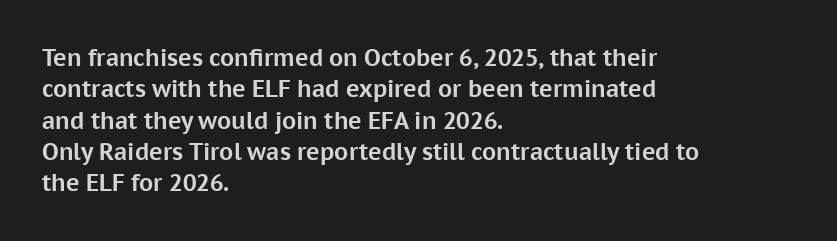
The image shows 23 px bold type, upright; set left-aligned, normal line spacing (1.36x), normal letter spacing, not underlined.
